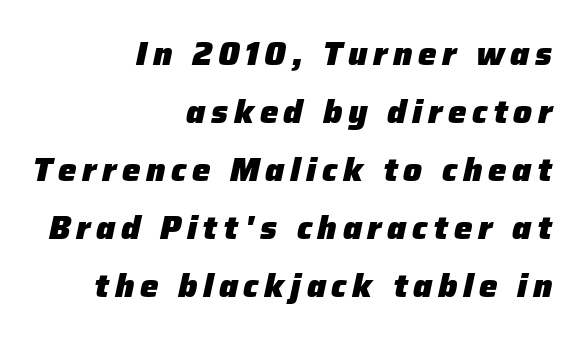
The image shows 33 px heavy type, italic (leaning right); set right-aligned, line spacing 1.76x, not underlined; low stroke contrast and a medium x-height.
